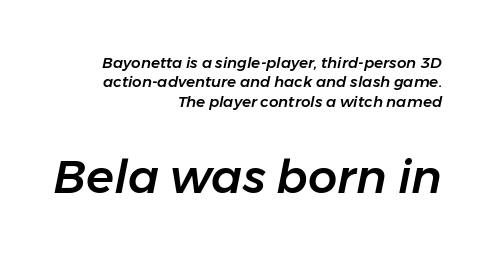
Q: Is the text italic (slanted)? A: Yes, it leans right by about 11 degrees.
Q: Is the text underlined? A: No.
Q: How is the paragraph aligned? A: Right-aligned.
Q: Is the spacing between letters normal or unusually wide? A: Normal.
Q: Is the spacing between lines tight, normal or loose? A: Normal.
Q: Which block of text is set in a larger size, the first (top) or the second (bottom)? A: The second (bottom) one.
Q: Width (condensed, normal, or wide)? A: Normal.
Q: Stroke contrast? A: Low.
Q: x-height? A: Medium.
Q: Monospaced? A: No.
